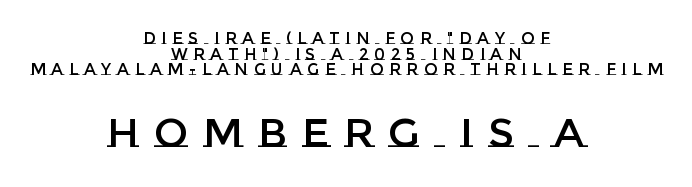
The image shows 41 px text type, upright; set centered, tight line spacing (0.97x), unusually wide letter spacing (+0.36 em), not underlined; the second (bottom) block is 2.56x larger; low stroke contrast and a large x-height.
